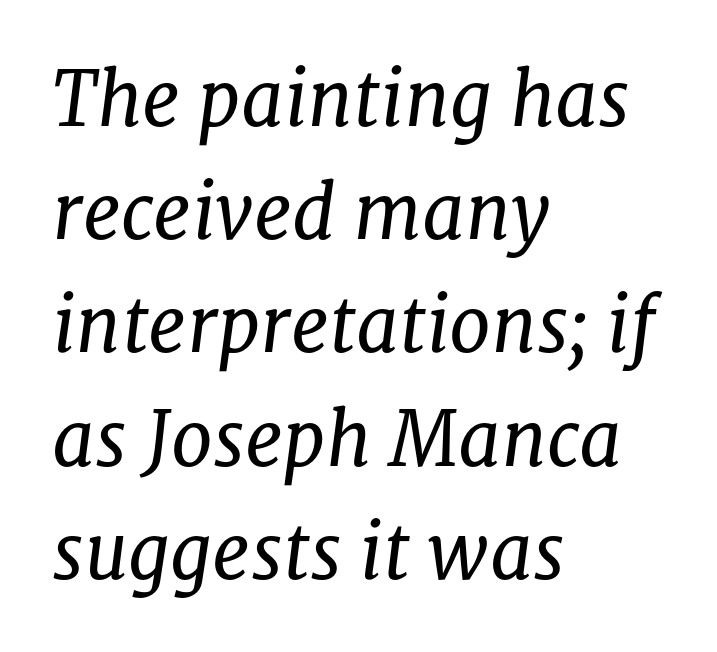
{"serif": "yes", "italic": "yes", "lean": "right", "slant_degrees": 8, "bold": "no", "weight": "regular", "width": "normal", "stroke_contrast": "low", "x_height": "medium", "monospaced": "no", "underline": "no", "align": "left", "line_spacing": "normal", "line_spacing_ratio": 1.51, "letter_spacing": "normal", "letter_spacing_em": 0.0, "glyph_px": 75}
